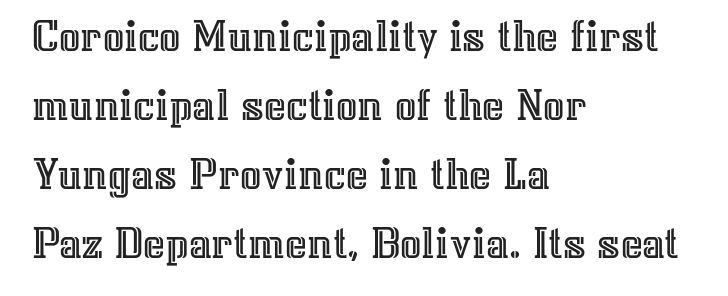
Q: Is the text italic (slanted)? A: No, it is upright.
Q: Is the text underlined? A: No.
Q: How is the paragraph aligned? A: Left-aligned.
Q: Is the spacing between letters normal or unusually wide? A: Normal.
Q: Is the spacing between lines tight, normal or loose? A: Normal.
Q: Width (condensed, normal, or wide)? A: Normal.
Q: x-height? A: Medium.
Q: Monospaced? A: No.
